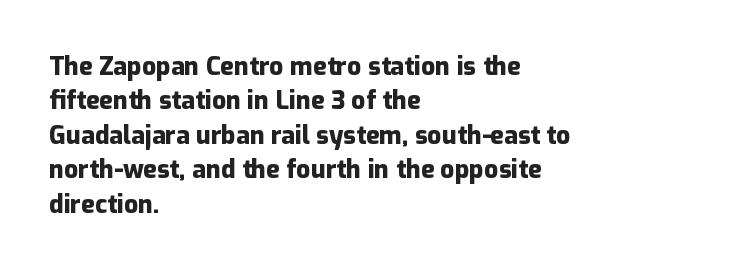
{"italic": "no", "bold": "yes", "underline": "no", "align": "left", "line_spacing": "normal", "line_spacing_ratio": 1.38, "letter_spacing": "normal", "letter_spacing_em": 0.0, "glyph_px": 25}
